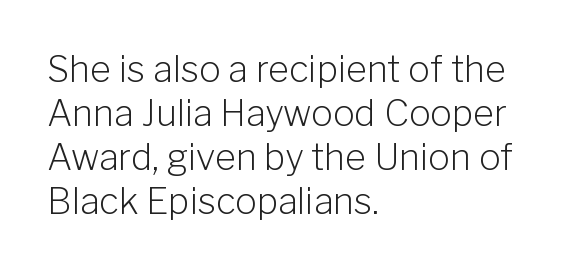
Alignment: flush left. Are there feet on the stems? There aren't — it's a sans. Nope, not italic — everything's standing straight. Heaviness? Minimal to ordinary, like unemphasized prose. Here the designer chose a conventional face with non-uniform glyph widths.
